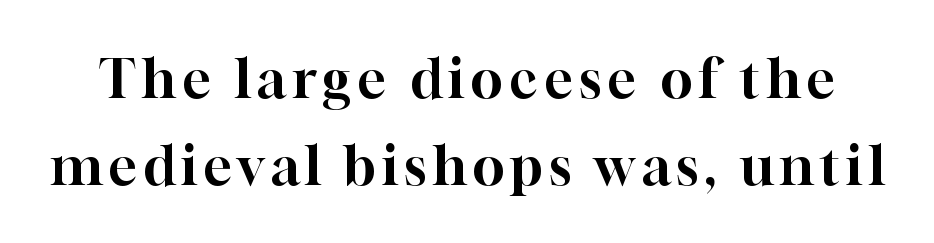
The image shows 53 px serif type, upright; set normal line spacing (1.64x), not underlined; high stroke contrast and a medium x-height.
